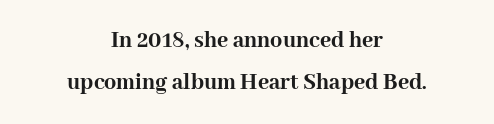
{"italic": "no", "bold": "yes", "underline": "no", "align": "center", "line_spacing_ratio": 1.73, "letter_spacing": "normal", "letter_spacing_em": 0.0, "glyph_px": 24}
